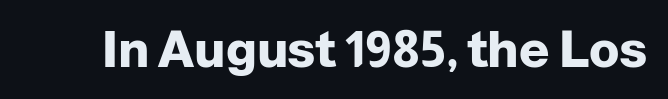
{"serif": "no", "italic": "no", "bold": "yes", "weight": "heavy", "width": "normal", "stroke_contrast": "low", "x_height": "medium", "monospaced": "no", "underline": "no", "letter_spacing": "normal", "letter_spacing_em": 0.0, "glyph_px": 50}
